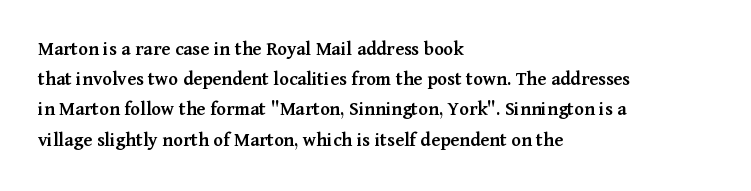
{"italic": "no", "bold": "semi", "underline": "no", "align": "left", "line_spacing": "normal", "line_spacing_ratio": 1.51, "letter_spacing": "normal", "letter_spacing_em": 0.0, "glyph_px": 20}
